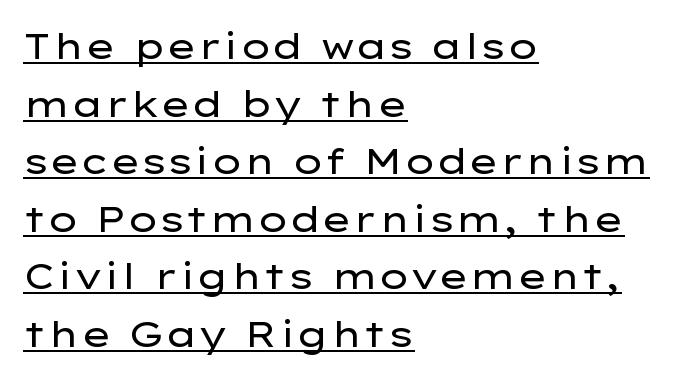
The image shows 36 px regular-weight, wide sans-serif type, upright; set left-aligned, normal line spacing (1.6x), normal letter spacing, underlined; low stroke contrast and a medium x-height.
